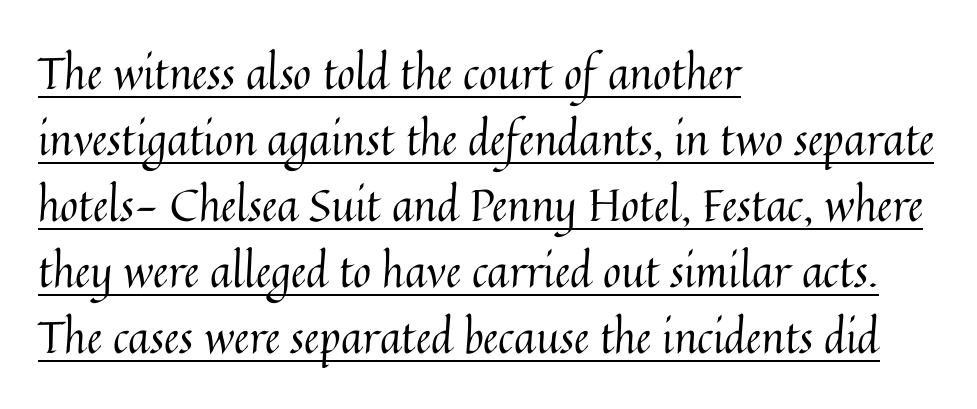
Q: Is the text bold? A: No.
Q: Is the text italic (slanted)? A: Yes.
Q: Is the text underlined? A: Yes.
Q: How is the paragraph aligned? A: Left-aligned.
Q: Is the spacing between letters normal or unusually wide? A: Normal.
Q: Is the spacing between lines tight, normal or loose? A: Normal.
Q: Width (condensed, normal, or wide)? A: Normal.
Q: Stroke contrast? A: Medium.
Q: x-height? A: Medium.
Q: Monospaced? A: No.
